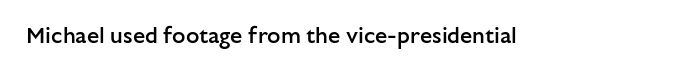
Q: Is the text bold? A: Semi-bold.
Q: Is the text italic (slanted)? A: No, it is upright.
Q: Is the text underlined? A: No.
Q: Is the spacing between letters normal or unusually wide? A: Normal.
